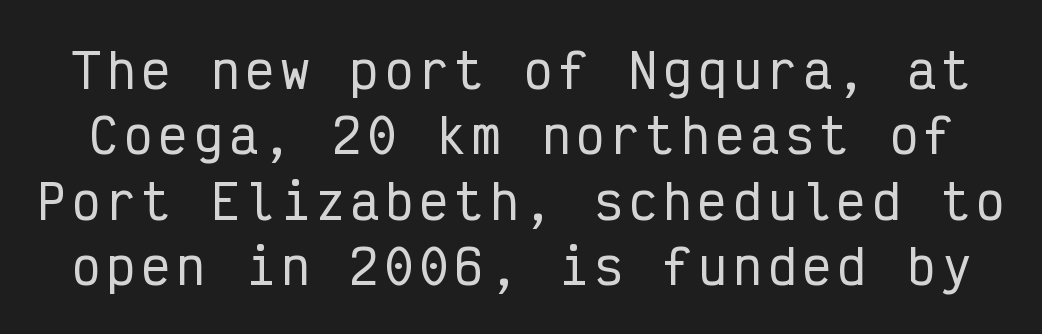
The image shows 47 px condensed sans-serif type, upright, monospaced; set normal line spacing (1.39x), not underlined; low stroke contrast and a medium x-height.
